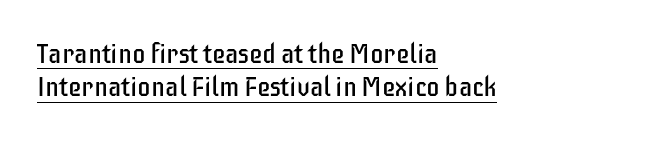
Q: Is the text bold? A: No.
Q: Is the text italic (slanted)? A: No, it is upright.
Q: Is the text underlined? A: Yes.
Q: How is the paragraph aligned? A: Left-aligned.
Q: Is the spacing between letters normal or unusually wide? A: Normal.
